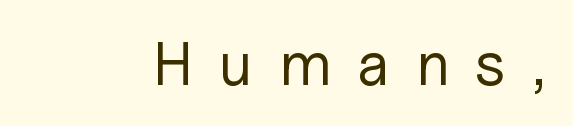
{"serif": "no", "italic": "no", "bold": "no", "weight": "regular", "width": "normal", "stroke_contrast": "low", "x_height": "medium", "monospaced": "no", "underline": "no", "letter_spacing": "wide", "letter_spacing_em": 0.43, "glyph_px": 61}
